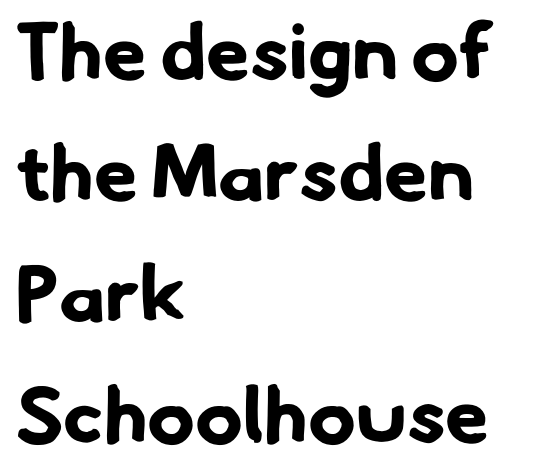
The image shows 79 px bold sans-serif type; set left-aligned, normal line spacing (1.53x), normal letter spacing, not underlined; low stroke contrast and a small x-height.
